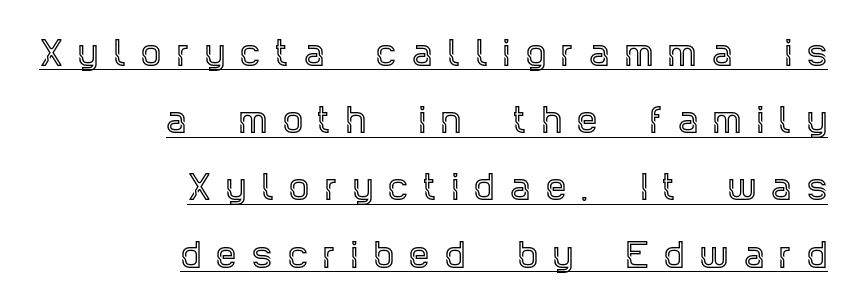
The image shows 32 px condensed serif type, upright; set right-aligned, loose line spacing (2.1x), unusually wide letter spacing (+0.49 em), underlined; a large x-height.
